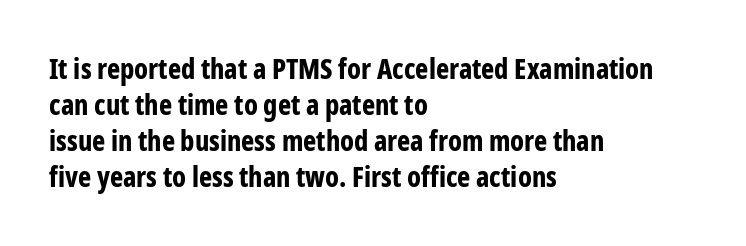
Q: Is the text bold? A: Yes.
Q: Is the text italic (slanted)? A: No, it is upright.
Q: Is the typeface a serif or a sans-serif typeface? A: Sans-serif.
Q: Is the text underlined? A: No.
Q: How is the paragraph aligned? A: Left-aligned.
Q: Is the spacing between letters normal or unusually wide? A: Normal.
Q: Is the spacing between lines tight, normal or loose? A: Normal.
Q: Width (condensed, normal, or wide)? A: Condensed.
Q: Stroke contrast? A: Low.
Q: x-height? A: Medium.
Q: Monospaced? A: No.
